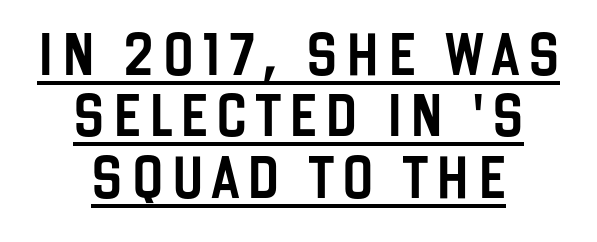
{"serif": "no", "italic": "no", "width": "condensed", "stroke_contrast": "low", "x_height": "large", "monospaced": "no", "underline": "yes", "align": "center", "line_spacing": "normal", "line_spacing_ratio": 1.46, "letter_spacing": "wide", "letter_spacing_em": 0.2, "glyph_px": 42}
